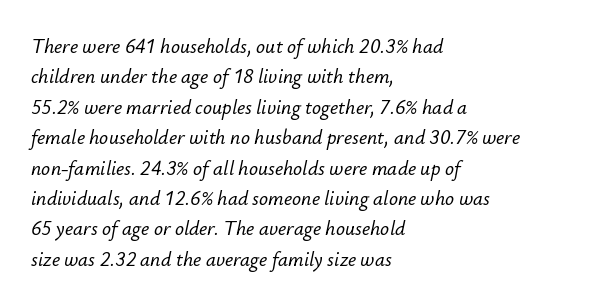
In terms of leading, this rendering sits right in the middle. An italicized treatment has been applied to the whole sample. Compared with typical body copy, the letter spacing here is the same. Decoration check: the copy has no underline.
